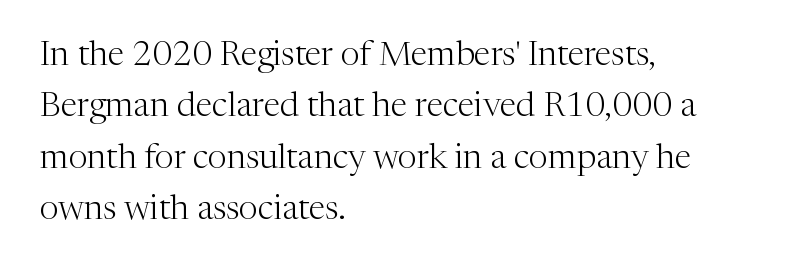
Q: Is the text bold? A: No.
Q: Is the text italic (slanted)? A: No, it is upright.
Q: Is the typeface a serif or a sans-serif typeface? A: Serif.
Q: Is the text underlined? A: No.
Q: How is the paragraph aligned? A: Left-aligned.
Q: Is the spacing between letters normal or unusually wide? A: Normal.
Q: Is the spacing between lines tight, normal or loose? A: Normal.
Q: Width (condensed, normal, or wide)? A: Normal.
Q: Stroke contrast? A: Medium.
Q: x-height? A: Medium.
Q: Monospaced? A: No.
